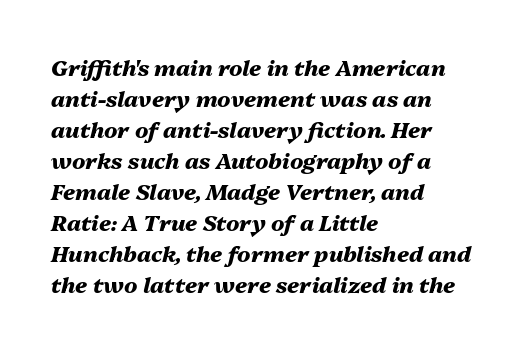
{"italic": "yes", "lean": "right", "slant_degrees": 13, "bold": "yes", "underline": "no", "align": "left", "line_spacing": "normal", "line_spacing_ratio": 1.41, "letter_spacing": "normal", "letter_spacing_em": 0.0, "glyph_px": 22}
